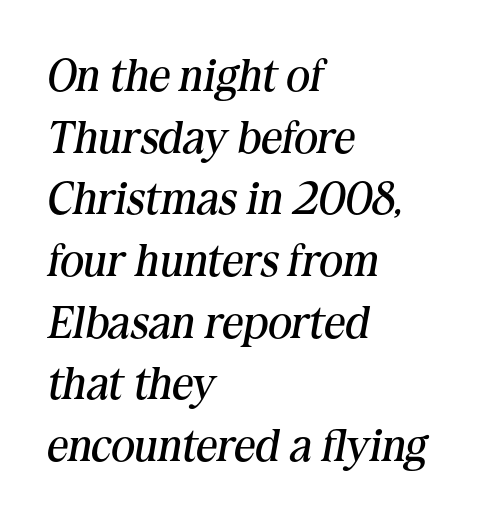
Q: Is the text bold? A: No.
Q: Is the text italic (slanted)? A: Yes, it leans right by about 10 degrees.
Q: Is the typeface a serif or a sans-serif typeface? A: Serif.
Q: Is the text underlined? A: No.
Q: How is the paragraph aligned? A: Left-aligned.
Q: Is the spacing between letters normal or unusually wide? A: Normal.
Q: Is the spacing between lines tight, normal or loose? A: Normal.
Q: Width (condensed, normal, or wide)? A: Normal.
Q: Stroke contrast? A: Medium.
Q: x-height? A: Medium.
Q: Monospaced? A: No.
